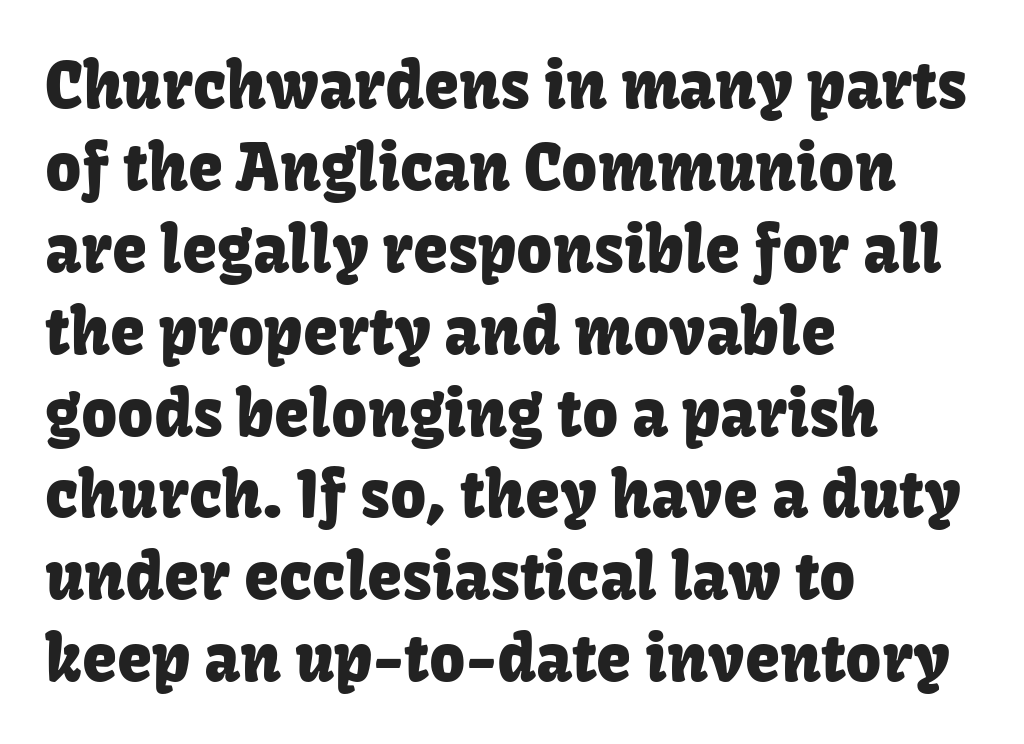
{"serif": "no", "italic": "no", "width": "normal", "stroke_contrast": "low", "x_height": "medium", "monospaced": "no", "underline": "no", "align": "left", "line_spacing": "normal", "line_spacing_ratio": 1.3, "letter_spacing": "normal", "letter_spacing_em": 0.0, "glyph_px": 63}
